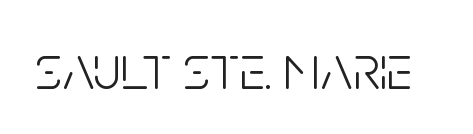
The passage shown is typed in a proportional face where columns would drift. Between one letter and the next there's only the usual sliver of space. The specimen omits any rule beneath the text block's lines. Note: no serifs on the glyphs. A quiet, ordinary-to-light weight characterises the typeface.
